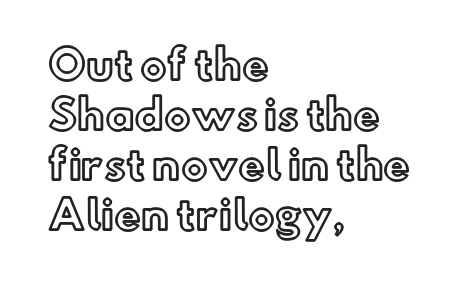
{"italic": "no", "width": "normal", "x_height": "small", "monospaced": "no", "underline": "no", "align": "left", "line_spacing": "normal", "line_spacing_ratio": 1.25, "letter_spacing": "normal", "letter_spacing_em": 0.0, "glyph_px": 40}
